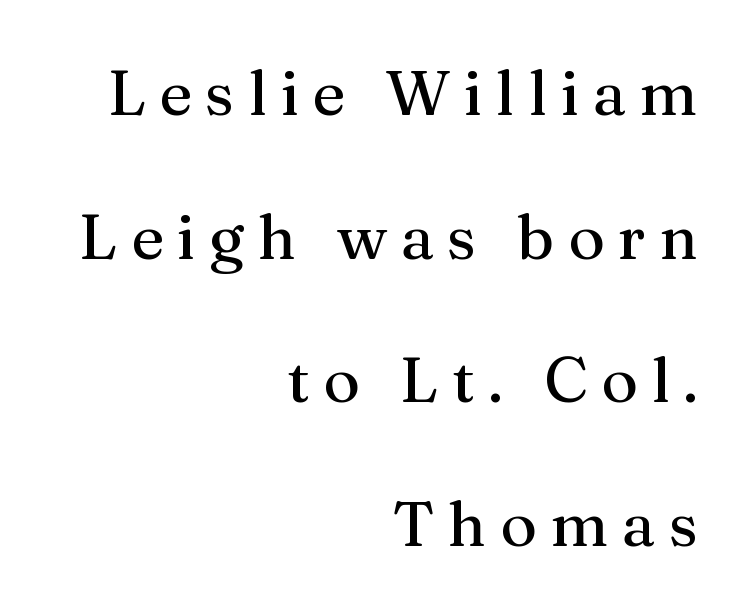
The image shows 63 px serif type, upright; set right-aligned, loose line spacing (2.28x), unusually wide letter spacing (+0.21 em), not underlined; medium stroke contrast and a medium x-height.
